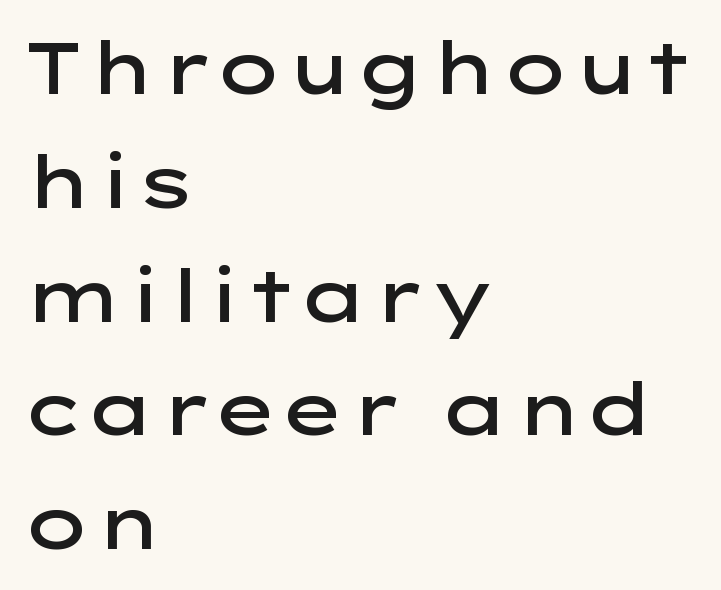
The image shows 72 px semibold, wide sans-serif type, upright; set left-aligned, normal line spacing (1.58x), normal letter spacing, not underlined; low stroke contrast and a medium x-height.
